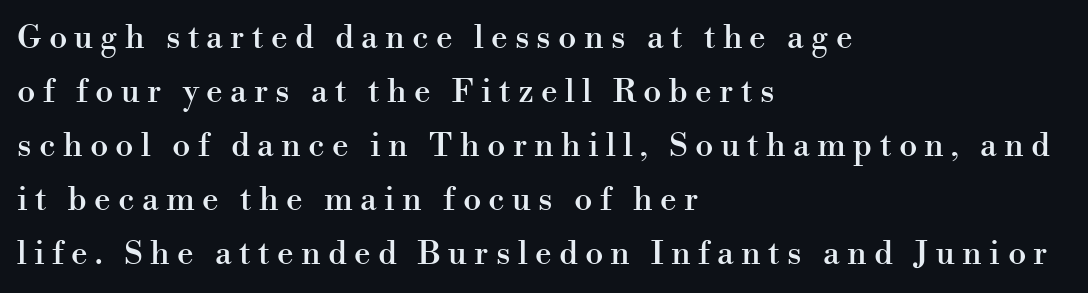
The baseline area is clear. Tall strokes in this sample are plumb rather than angled. Casual observation: everything's shoved over to the left. Line spacing here is normal. This sample has the flowing, uneven cadence of proportional lettering. A typesetter would call this heavily tracked-out type.
